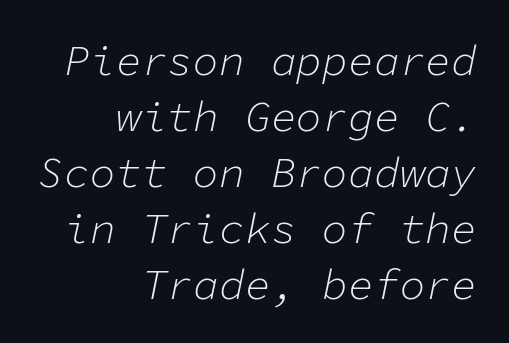
Note the uniform advance width — an 'i' takes as much space as an 'm'. Every row of glyphs terminates at an identical x-position on the right. Spacing between characters is what you'd get straight out of the box. The specimen reads as italic at a glance. The space directly below the letters is spotless. Vertical spacing — default.
